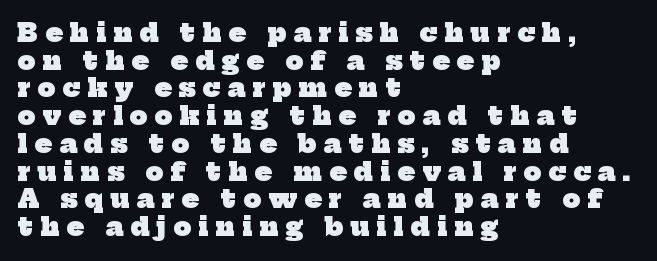
{"bold": "yes", "underline": "no", "align": "left", "line_spacing": "tight", "line_spacing_ratio": 1.11, "letter_spacing": "wide", "letter_spacing_em": 0.29, "glyph_px": 25}
